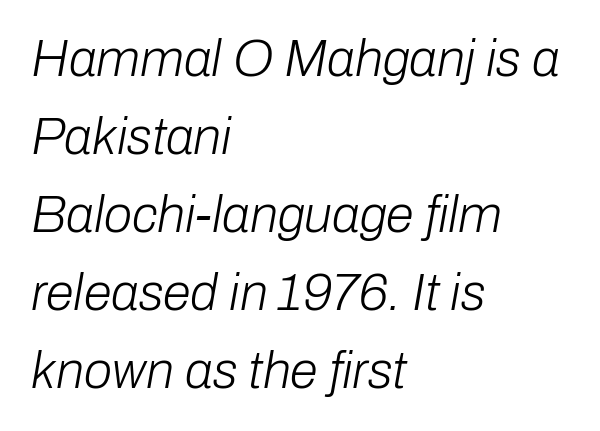
Q: Is the text bold? A: No.
Q: Is the text italic (slanted)? A: Yes, it leans right by about 10 degrees.
Q: Is the text underlined? A: No.
Q: How is the paragraph aligned? A: Left-aligned.
Q: Is the spacing between letters normal or unusually wide? A: Normal.
Q: Is the spacing between lines tight, normal or loose? A: Normal.
Q: Width (condensed, normal, or wide)? A: Normal.
Q: Stroke contrast? A: Low.
Q: x-height? A: Medium.
Q: Monospaced? A: No.
